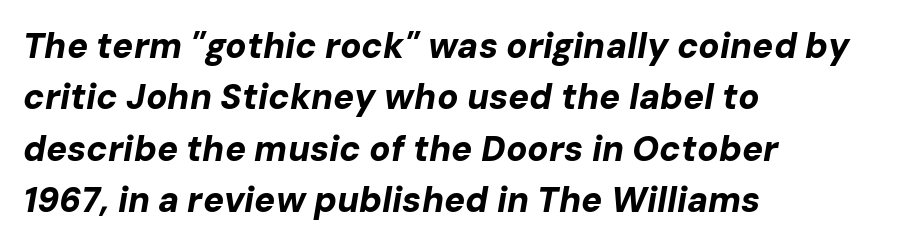
Q: Is the text bold? A: Yes.
Q: Is the text italic (slanted)? A: Yes, it leans right by about 10 degrees.
Q: Is the text underlined? A: No.
Q: How is the paragraph aligned? A: Left-aligned.
Q: Is the spacing between letters normal or unusually wide? A: Normal.
Q: Is the spacing between lines tight, normal or loose? A: Normal.
Q: Width (condensed, normal, or wide)? A: Normal.
Q: Stroke contrast? A: Low.
Q: x-height? A: Medium.
Q: Monospaced? A: No.
